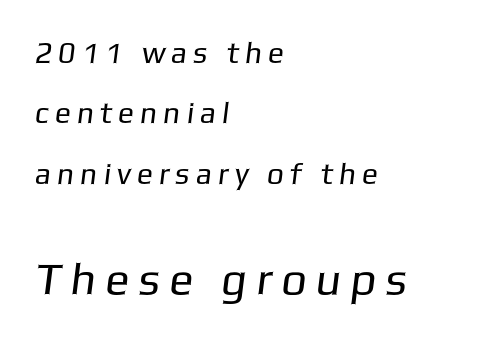
The image shows 45 px regular-weight sans-serif type; set left-aligned, loose line spacing (2.01x), unusually wide letter spacing (+0.2 em), not underlined; the second (bottom) block is 1.5x larger; low stroke contrast and a medium x-height.
